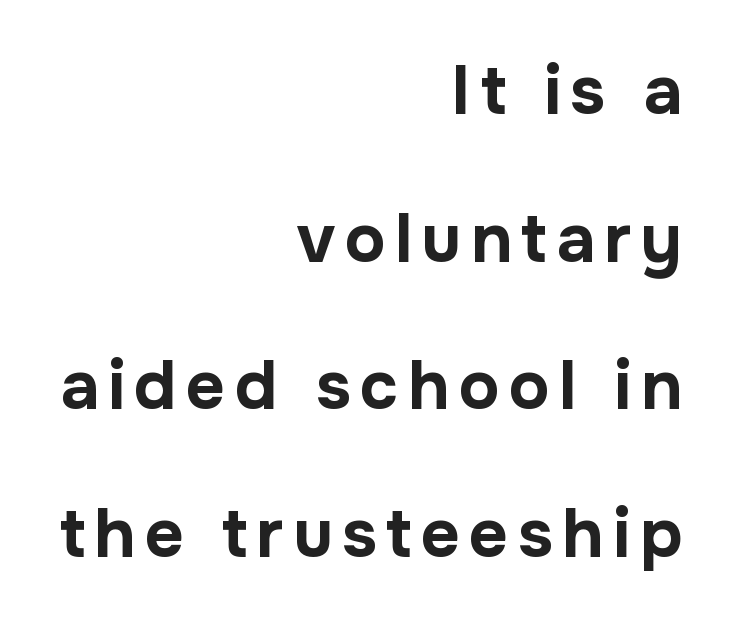
Q: Is the text bold? A: Yes.
Q: Is the text italic (slanted)? A: No, it is upright.
Q: Is the typeface a serif or a sans-serif typeface? A: Sans-serif.
Q: Is the text underlined? A: No.
Q: How is the paragraph aligned? A: Right-aligned.
Q: Is the spacing between lines tight, normal or loose? A: Loose.
Q: Width (condensed, normal, or wide)? A: Normal.
Q: Stroke contrast? A: Low.
Q: x-height? A: Medium.
Q: Monospaced? A: No.
